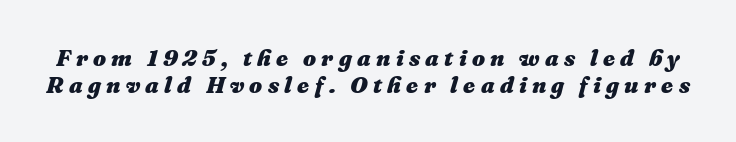
Honestly, the letter spacing is so wide it's the main thing you notice. Quick note: italic. The characters look thick and weighty, a clear bold. Bare-footed words on every line.
